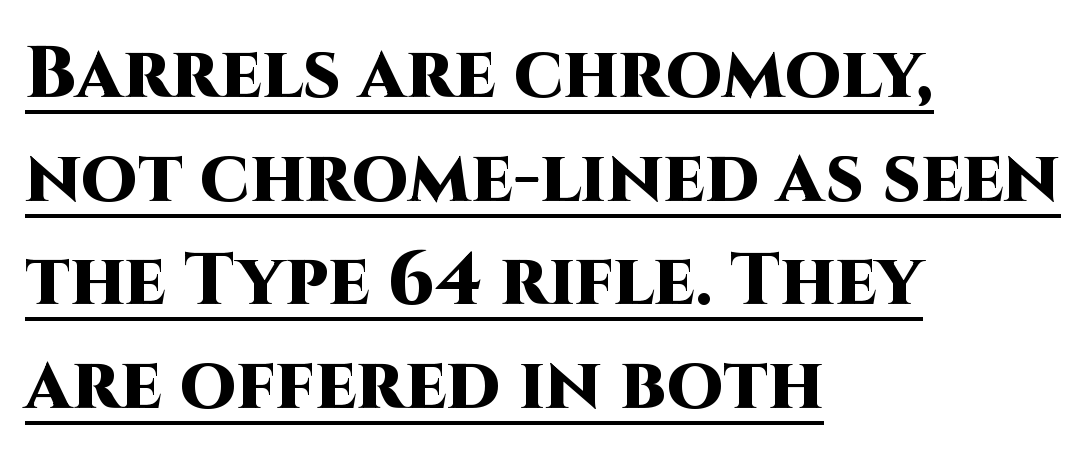
Q: Is the text bold? A: Yes.
Q: Is the text italic (slanted)? A: No, it is upright.
Q: Is the typeface a serif or a sans-serif typeface? A: Sans-serif.
Q: Is the text underlined? A: Yes.
Q: How is the paragraph aligned? A: Left-aligned.
Q: Is the spacing between letters normal or unusually wide? A: Normal.
Q: Is the spacing between lines tight, normal or loose? A: Normal.
Q: Width (condensed, normal, or wide)? A: Normal.
Q: Stroke contrast? A: High.
Q: x-height? A: Large.
Q: Monospaced? A: No.
